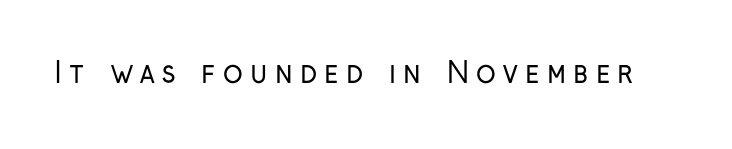
{"serif": "no", "italic": "no", "bold": "no", "weight": "regular", "width": "condensed", "stroke_contrast": "low", "x_height": "medium", "monospaced": "no", "underline": "no", "letter_spacing": "wide", "letter_spacing_em": 0.25, "glyph_px": 29}
